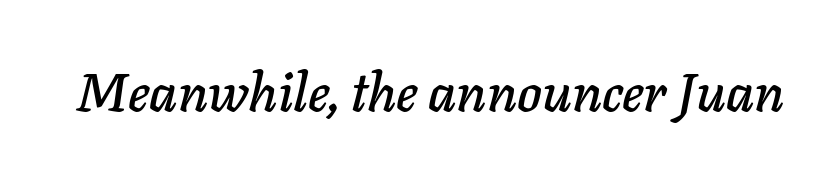
The words here are not underlined. Here the designer chose a conventional face with non-uniform glyph widths. The passage shown leans; its letterforms are oblique. Short note: letters normally spaced.
